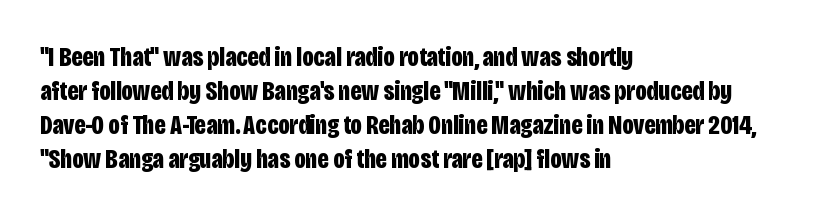
Q: Is the text bold? A: Yes.
Q: Is the text italic (slanted)? A: No, it is upright.
Q: Is the text underlined? A: No.
Q: How is the paragraph aligned? A: Left-aligned.
Q: Is the spacing between letters normal or unusually wide? A: Normal.
Q: Is the spacing between lines tight, normal or loose? A: Normal.
